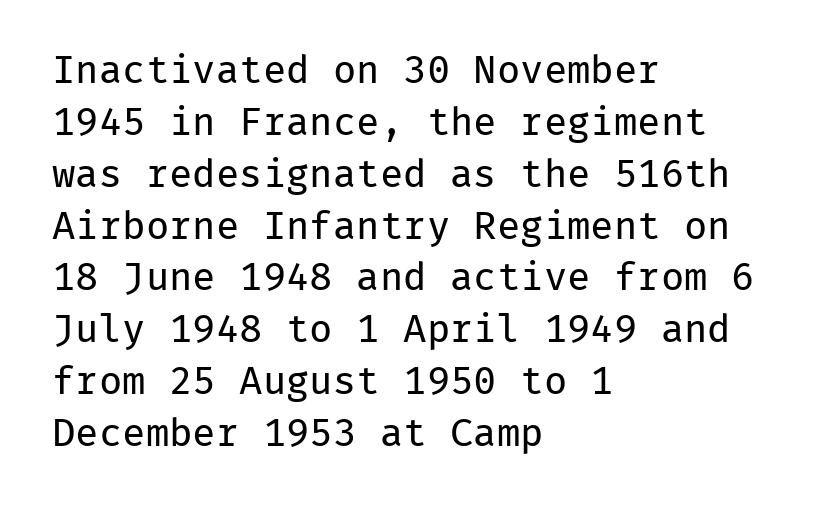
{"serif": "no", "italic": "no", "bold": "no", "weight": "regular", "width": "normal", "stroke_contrast": "low", "x_height": "medium", "monospaced": "yes", "underline": "no", "align": "left", "line_spacing": "normal", "line_spacing_ratio": 1.33, "letter_spacing": "normal", "letter_spacing_em": 0.0, "glyph_px": 39}
